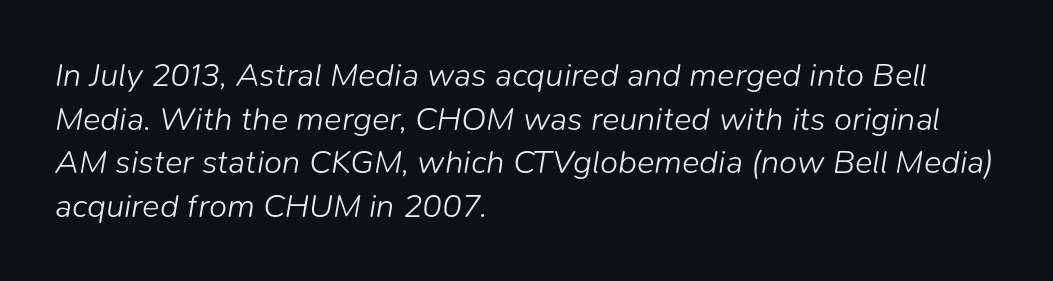
The image shows 33 px light type, italic (leaning right); set left-aligned, normal line spacing (1.32x), normal letter spacing, not underlined; low stroke contrast and a medium x-height.
